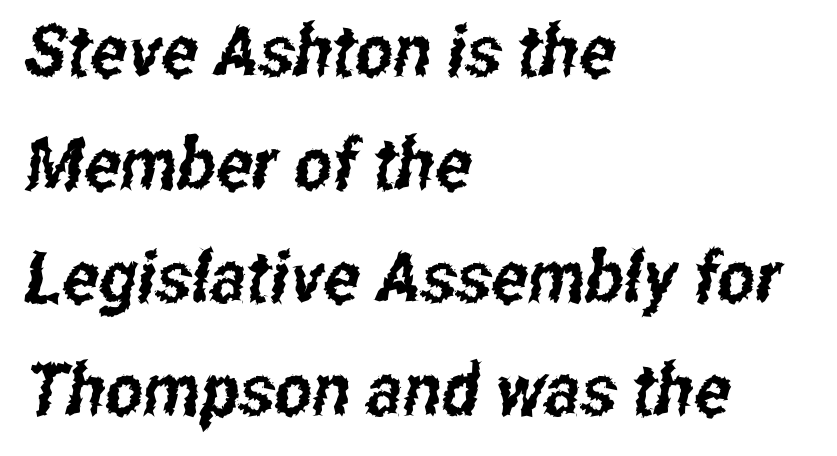
{"serif": "no", "width": "condensed", "stroke_contrast": "low", "x_height": "medium", "monospaced": "no", "underline": "no", "align": "left", "line_spacing": "normal", "line_spacing_ratio": 1.57, "letter_spacing": "normal", "letter_spacing_em": 0.0, "glyph_px": 72}
